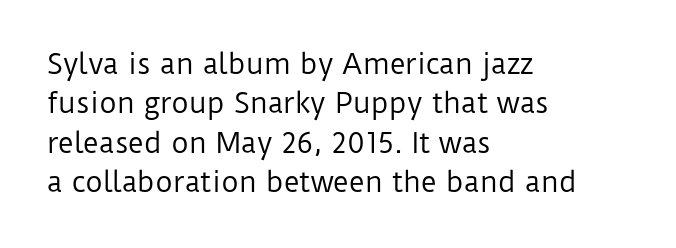
{"italic": "no", "bold": "no", "underline": "no", "align": "left", "line_spacing": "normal", "line_spacing_ratio": 1.46, "letter_spacing": "normal", "letter_spacing_em": 0.0, "glyph_px": 27}
